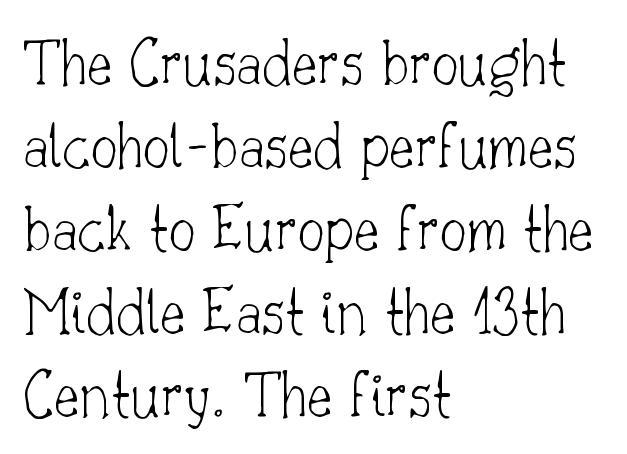
The image shows 68 px thin serif type, upright; set left-aligned, line spacing 1.22x, normal letter spacing, not underlined; low stroke contrast and a small x-height.
